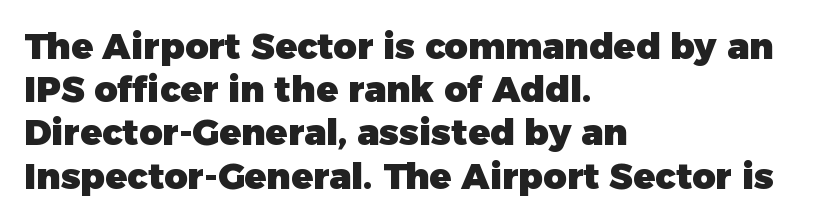
Q: Is the text bold? A: Yes.
Q: Is the text italic (slanted)? A: No, it is upright.
Q: Is the typeface a serif or a sans-serif typeface? A: Sans-serif.
Q: Is the text underlined? A: No.
Q: How is the paragraph aligned? A: Left-aligned.
Q: Is the spacing between letters normal or unusually wide? A: Normal.
Q: Width (condensed, normal, or wide)? A: Normal.
Q: Stroke contrast? A: Low.
Q: x-height? A: Medium.
Q: Monospaced? A: No.
